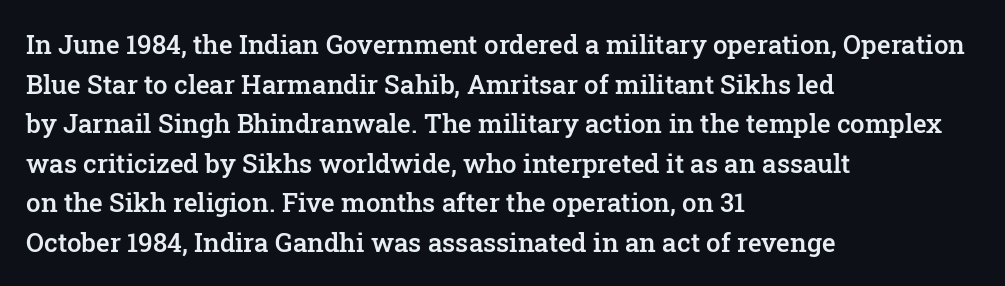
Q: Is the text bold? A: Semi-bold.
Q: Is the text italic (slanted)? A: No, it is upright.
Q: Is the text underlined? A: No.
Q: How is the paragraph aligned? A: Left-aligned.
Q: Is the spacing between letters normal or unusually wide? A: Normal.
Q: Is the spacing between lines tight, normal or loose? A: Normal.
